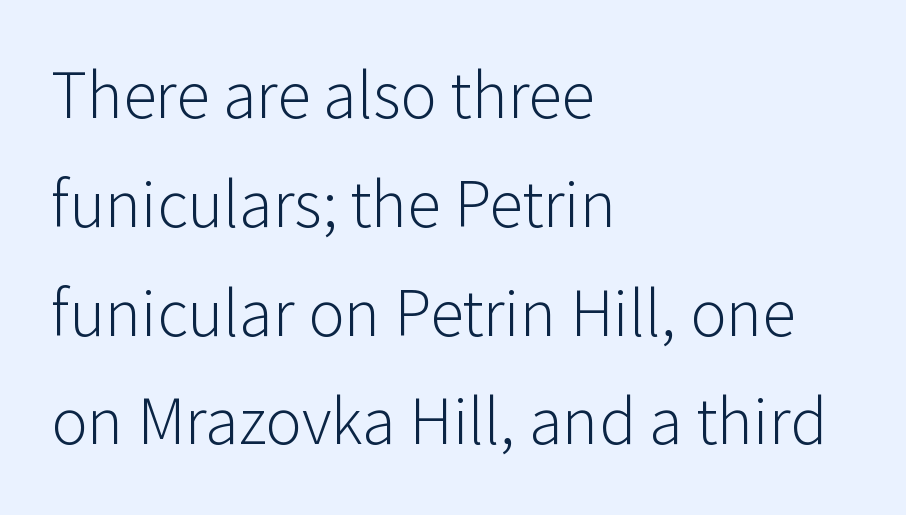
Q: Is the text bold? A: No.
Q: Is the text italic (slanted)? A: No, it is upright.
Q: Is the typeface a serif or a sans-serif typeface? A: Sans-serif.
Q: Is the text underlined? A: No.
Q: How is the paragraph aligned? A: Left-aligned.
Q: Is the spacing between letters normal or unusually wide? A: Normal.
Q: Is the spacing between lines tight, normal or loose? A: Normal.
Q: Width (condensed, normal, or wide)? A: Normal.
Q: Stroke contrast? A: Low.
Q: x-height? A: Medium.
Q: Monospaced? A: No.
